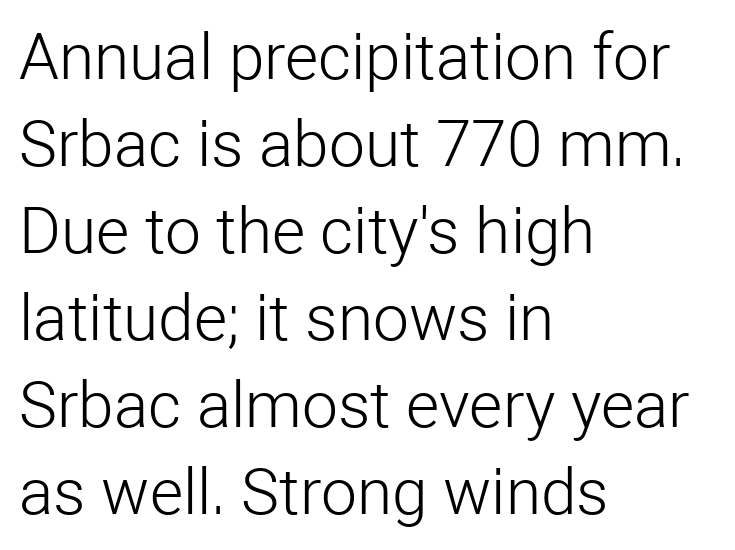
Q: Is the text bold? A: No.
Q: Is the text italic (slanted)? A: No, it is upright.
Q: Is the typeface a serif or a sans-serif typeface? A: Sans-serif.
Q: Is the text underlined? A: No.
Q: How is the paragraph aligned? A: Left-aligned.
Q: Is the spacing between letters normal or unusually wide? A: Normal.
Q: Is the spacing between lines tight, normal or loose? A: Normal.
Q: Width (condensed, normal, or wide)? A: Normal.
Q: Stroke contrast? A: Low.
Q: x-height? A: Medium.
Q: Monospaced? A: No.
